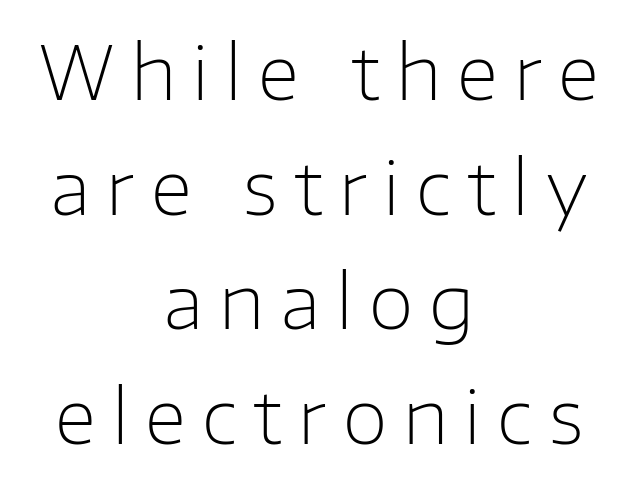
{"serif": "no", "italic": "no", "bold": "no", "weight": "light", "width": "normal", "stroke_contrast": "low", "x_height": "medium", "monospaced": "no", "underline": "no", "align": "center", "line_spacing": "normal", "line_spacing_ratio": 1.55, "letter_spacing": "wide", "letter_spacing_em": 0.22, "glyph_px": 74}
